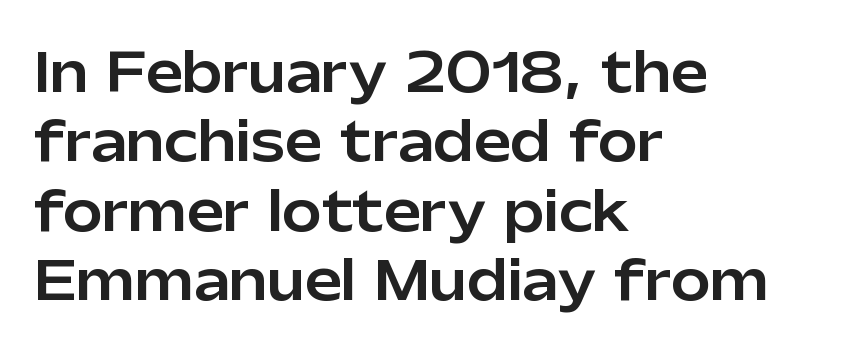
{"serif": "no", "italic": "no", "width": "normal", "stroke_contrast": "low", "x_height": "medium", "monospaced": "no", "underline": "no", "align": "left", "line_spacing": "normal", "line_spacing_ratio": 1.31, "letter_spacing": "normal", "letter_spacing_em": 0.0, "glyph_px": 53}
